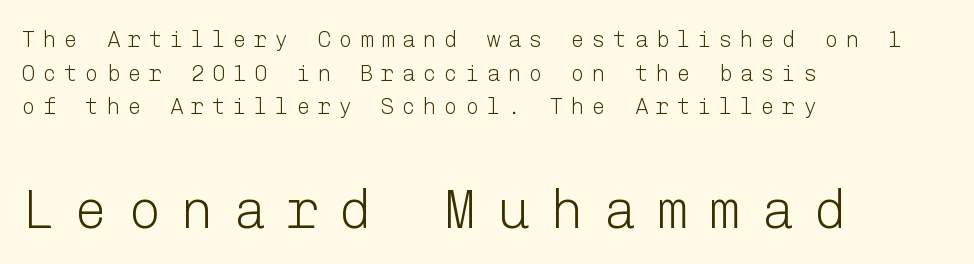
What kind of face is this? One without serifs — a sans. Vertical spacing — default. The face used here is rendered with a markedly widened letterfit. Counters stay open thanks to moderate or lighter strokes. Check the space under the baseline: it is left empty. Small over large — that's the arrangement of the two blocks here.
